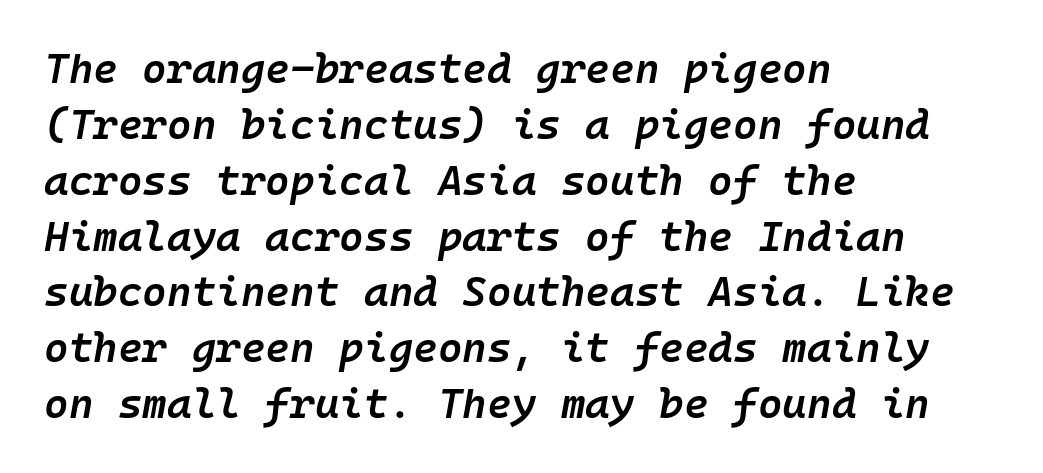
Q: Is the text bold? A: Semi-bold.
Q: Is the text italic (slanted)? A: Yes, it leans right by about 10 degrees.
Q: Is the text underlined? A: No.
Q: How is the paragraph aligned? A: Left-aligned.
Q: Is the spacing between letters normal or unusually wide? A: Normal.
Q: Is the spacing between lines tight, normal or loose? A: Normal.
Q: Width (condensed, normal, or wide)? A: Normal.
Q: Stroke contrast? A: Low.
Q: x-height? A: Medium.
Q: Monospaced? A: Yes.
